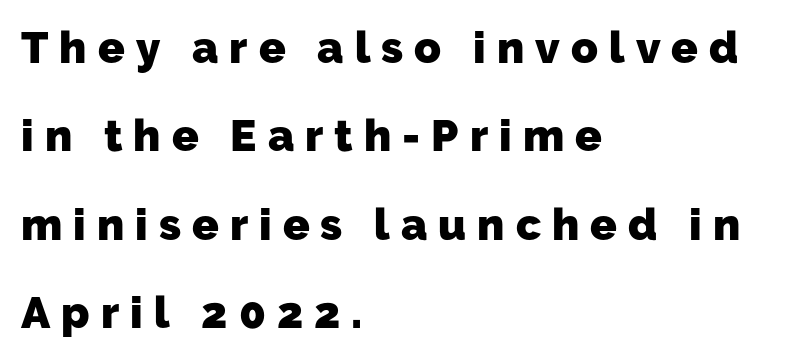
{"serif": "no", "bold": "yes", "weight": "heavy", "width": "normal", "stroke_contrast": "low", "x_height": "medium", "monospaced": "no", "underline": "no", "align": "left", "line_spacing": "loose", "line_spacing_ratio": 2.01, "letter_spacing": "wide", "letter_spacing_em": 0.25, "glyph_px": 44}
